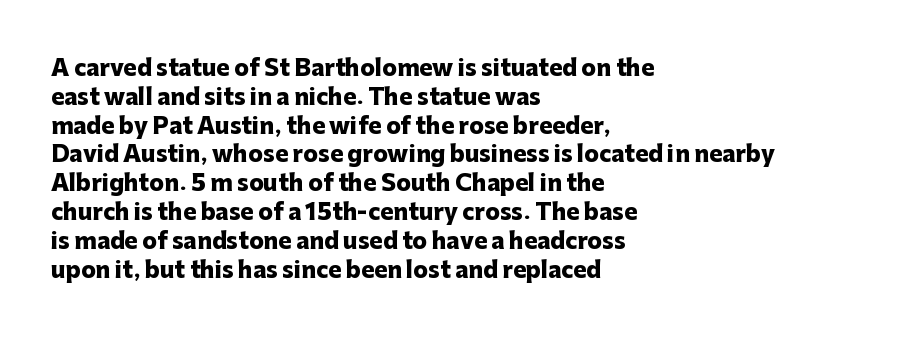
{"italic": "no", "bold": "yes", "underline": "no", "align": "left", "line_spacing": "normal", "line_spacing_ratio": 1.31, "letter_spacing": "normal", "letter_spacing_em": 0.0, "glyph_px": 22}
